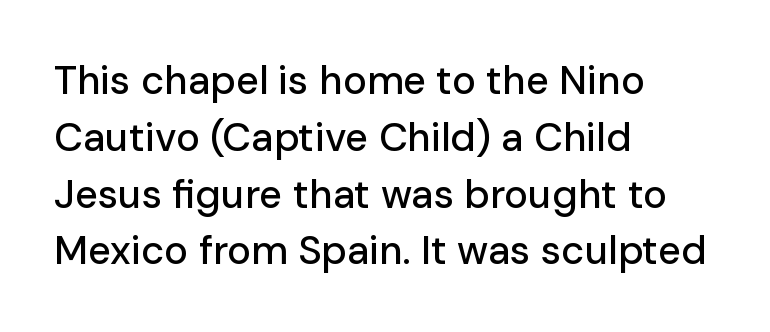
{"serif": "no", "italic": "no", "width": "normal", "stroke_contrast": "low", "x_height": "medium", "monospaced": "no", "underline": "no", "align": "left", "line_spacing": "normal", "line_spacing_ratio": 1.42, "letter_spacing": "normal", "letter_spacing_em": 0.0, "glyph_px": 40}
